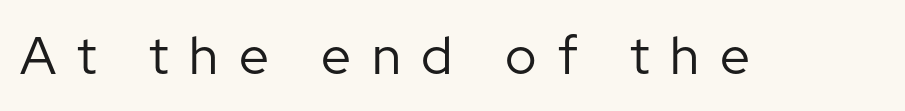
Q: Is the text bold? A: No.
Q: Is the text italic (slanted)? A: No, it is upright.
Q: Is the typeface a serif or a sans-serif typeface? A: Sans-serif.
Q: Is the text underlined? A: No.
Q: Is the spacing between letters normal or unusually wide? A: Unusually wide.
Q: Width (condensed, normal, or wide)? A: Normal.
Q: Stroke contrast? A: Low.
Q: x-height? A: Medium.
Q: Monospaced? A: No.
